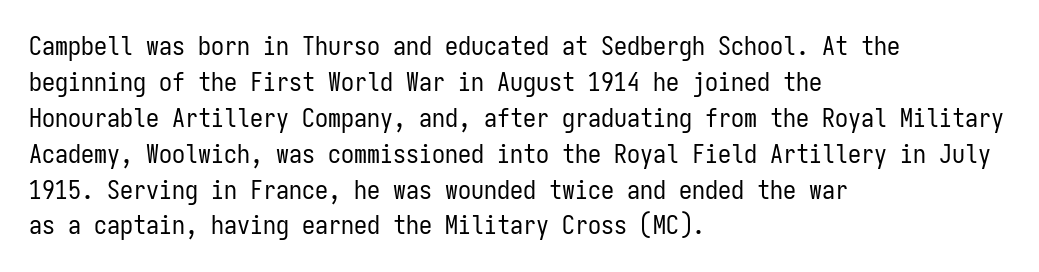
The image shows 26 px text type, upright; set left-aligned, normal line spacing (1.38x), normal letter spacing, not underlined.
